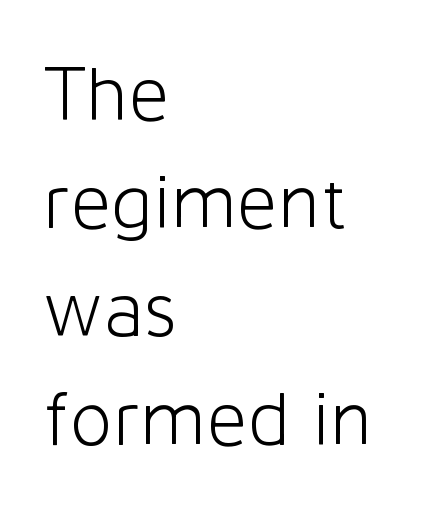
{"serif": "no", "italic": "no", "bold": "no", "weight": "light", "width": "normal", "stroke_contrast": "low", "x_height": "medium", "monospaced": "no", "underline": "no", "align": "left", "line_spacing": "normal", "line_spacing_ratio": 1.37, "letter_spacing": "normal", "letter_spacing_em": 0.0, "glyph_px": 79}
